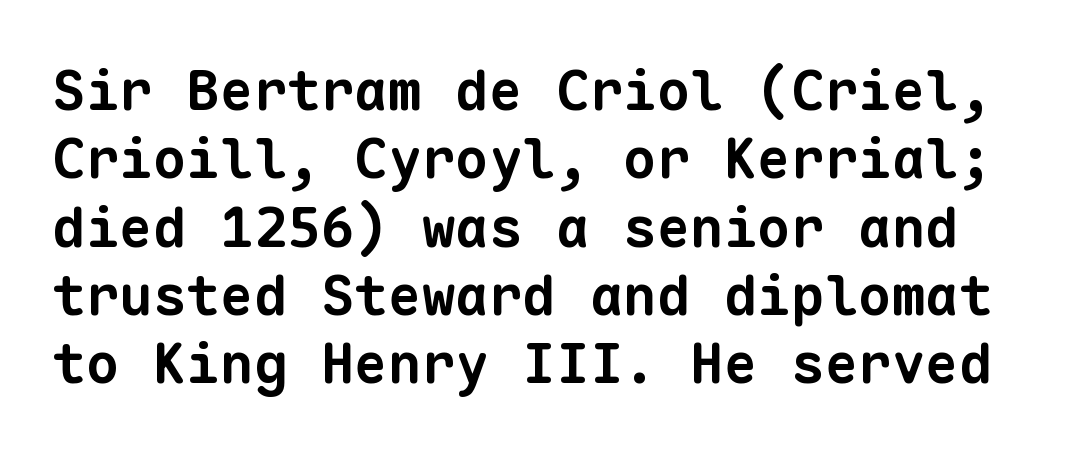
No word sits above an underline. Serif or sans? Sans — the stroke terminals are bare. Typographic density is high because the face is bold. A typesetter would call this zero additional tracking. Each letter, wide or thin by design, is forced into the same width here.
